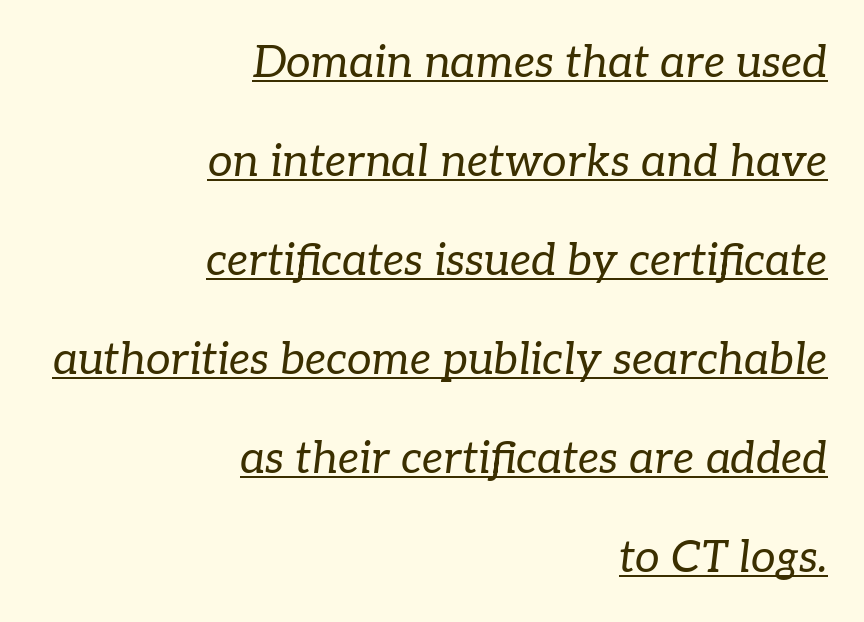
Q: Is the text bold? A: No.
Q: Is the text italic (slanted)? A: Yes, it leans right by about 7 degrees.
Q: Is the typeface a serif or a sans-serif typeface? A: Serif.
Q: Is the text underlined? A: Yes.
Q: How is the paragraph aligned? A: Right-aligned.
Q: Is the spacing between letters normal or unusually wide? A: Normal.
Q: Is the spacing between lines tight, normal or loose? A: Loose.
Q: Width (condensed, normal, or wide)? A: Normal.
Q: Stroke contrast? A: Low.
Q: x-height? A: Medium.
Q: Monospaced? A: No.
